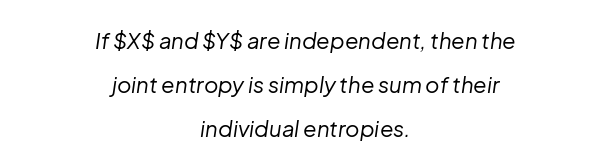
Q: Is the text bold? A: No.
Q: Is the text italic (slanted)? A: Yes, it leans right by about 8 degrees.
Q: Is the text underlined? A: No.
Q: How is the paragraph aligned? A: Centered.
Q: Is the spacing between letters normal or unusually wide? A: Normal.
Q: Is the spacing between lines tight, normal or loose? A: Loose.
